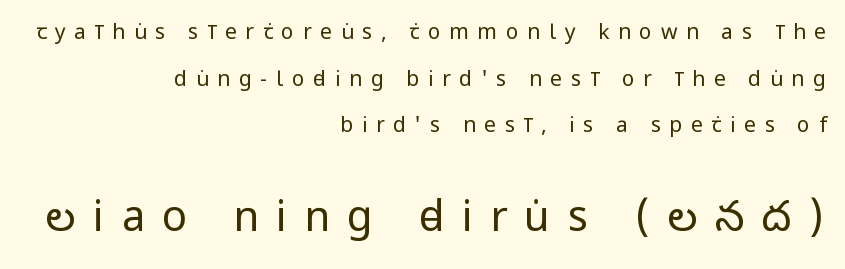
Q: Is the text bold? A: No.
Q: Is the text italic (slanted)? A: No, it is upright.
Q: Is the typeface a serif or a sans-serif typeface? A: Sans-serif.
Q: Is the text underlined? A: No.
Q: How is the paragraph aligned? A: Right-aligned.
Q: Is the spacing between letters normal or unusually wide? A: Unusually wide.
Q: Is the spacing between lines tight, normal or loose? A: Loose.
Q: Which block of text is set in a larger size, the first (top) or the second (bottom)? A: The second (bottom) one.
Q: Width (condensed, normal, or wide)? A: Condensed.
Q: Stroke contrast? A: Low.
Q: x-height? A: Large.
Q: Monospaced? A: No.
